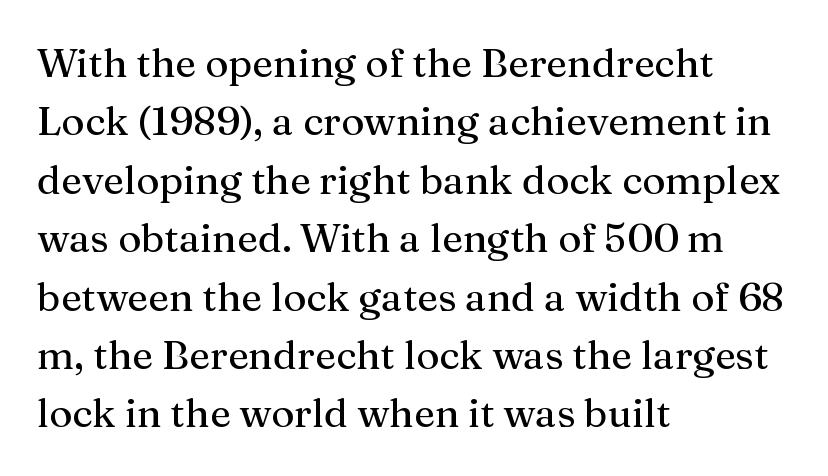
The image shows 40 px serif type, upright; set left-aligned, normal line spacing (1.46x), normal letter spacing, not underlined; medium stroke contrast and a medium x-height.
